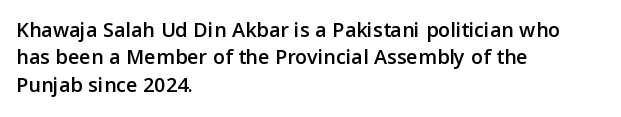
The image shows 22 px text type, upright; set left-aligned, normal line spacing (1.25x), normal letter spacing, not underlined.
